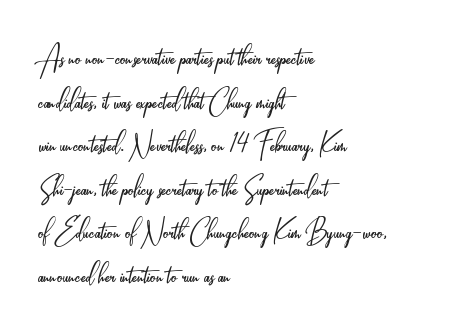
{"serif": "no", "bold": "no", "weight": "light", "width": "condensed", "stroke_contrast": "low", "x_height": "small", "monospaced": "no", "underline": "no", "align": "left", "line_spacing_ratio": 1.21, "letter_spacing": "normal", "letter_spacing_em": 0.0, "glyph_px": 36}
